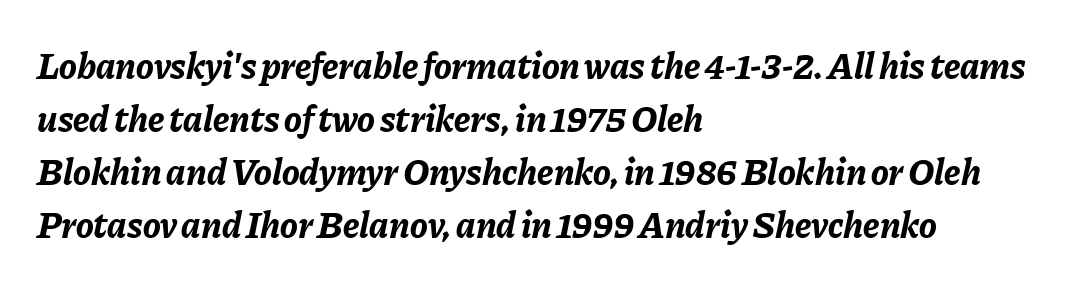
This sample uses plain, unmodified letter spacing. Note the varied advance widths — an 'i' is clearly narrower than an 'm'. These lines carry a lot of weight — the face is fully bold. All the whitespace from short lines collects on the right.
